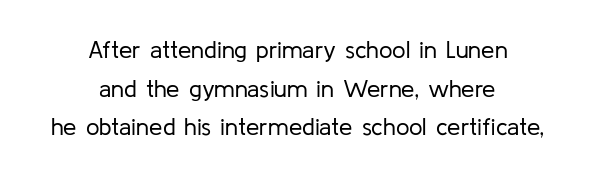
The image shows 24 px text type, upright; set centered, normal line spacing (1.61x), normal letter spacing, not underlined.
